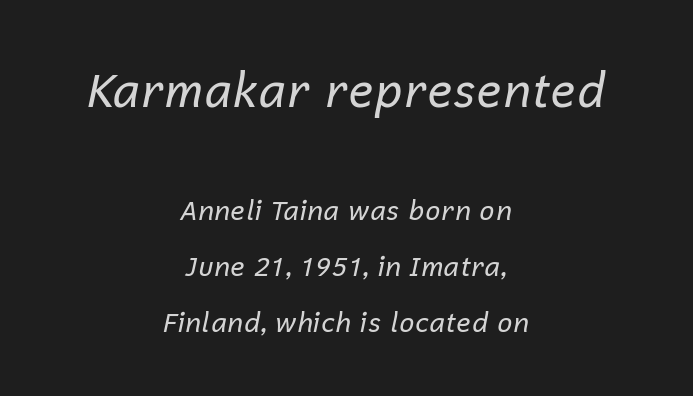
{"italic": "yes", "lean": "right", "slant_degrees": 12, "bold": "no", "weight": "regular", "width": "normal", "stroke_contrast": "low", "x_height": "medium", "monospaced": "no", "underline": "no", "align": "center", "line_spacing": "loose", "line_spacing_ratio": 2.07, "letter_spacing": "normal", "letter_spacing_em": 0.0, "larger_block": "first", "size_ratio": 1.74, "glyph_px": 47}
